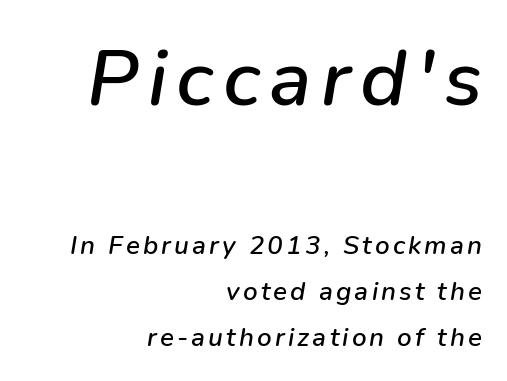
The image shows 79 px text type, italic (leaning right); set right-aligned, line spacing 1.76x, not underlined; the first (top) block is 3.04x larger; low stroke contrast and a medium x-height.
